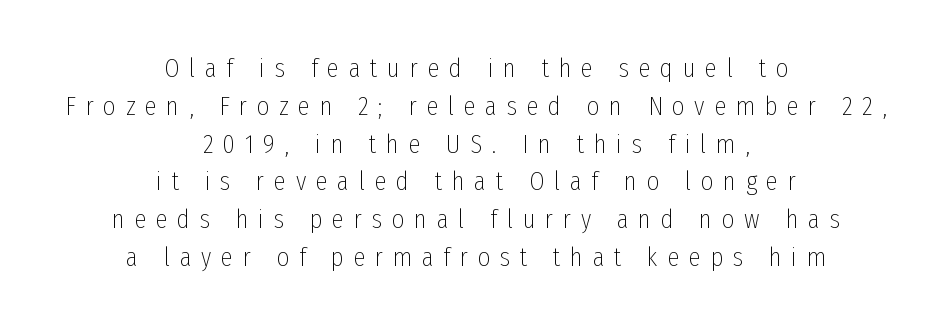
Horizontal bands of white between lines are of average thickness. You can tell it's not italic because the verticals are truly vertical. Here the glyphs are tracked loosely, breaking word shapes into spaced letters. Rule under the text: the space is simply empty. Notice how the passage keeps no hard edge, just a central spine.
